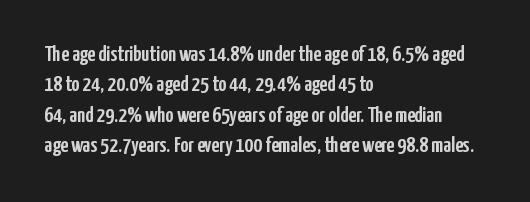
{"italic": "no", "underline": "no", "align": "left", "line_spacing": "normal", "line_spacing_ratio": 1.38, "letter_spacing": "normal", "letter_spacing_em": 0.0, "glyph_px": 22}
